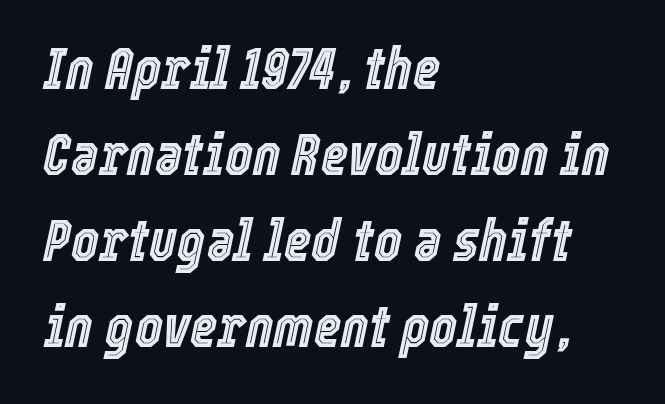
{"italic": "yes", "lean": "right", "slant_degrees": 12, "width": "condensed", "x_height": "medium", "monospaced": "no", "underline": "no", "align": "left", "line_spacing": "normal", "line_spacing_ratio": 1.46, "letter_spacing": "normal", "letter_spacing_em": 0.0, "glyph_px": 59}
